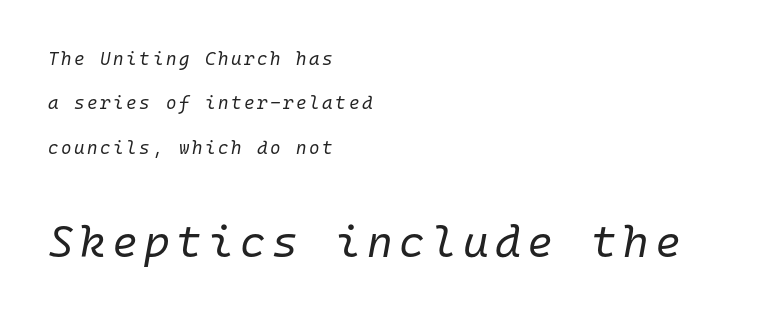
The image shows 44 px regular-weight type, italic (leaning right), monospaced; set left-aligned, loose line spacing (2.46x), not underlined; the second (bottom) block is 2.44x larger; low stroke contrast and a medium x-height.
